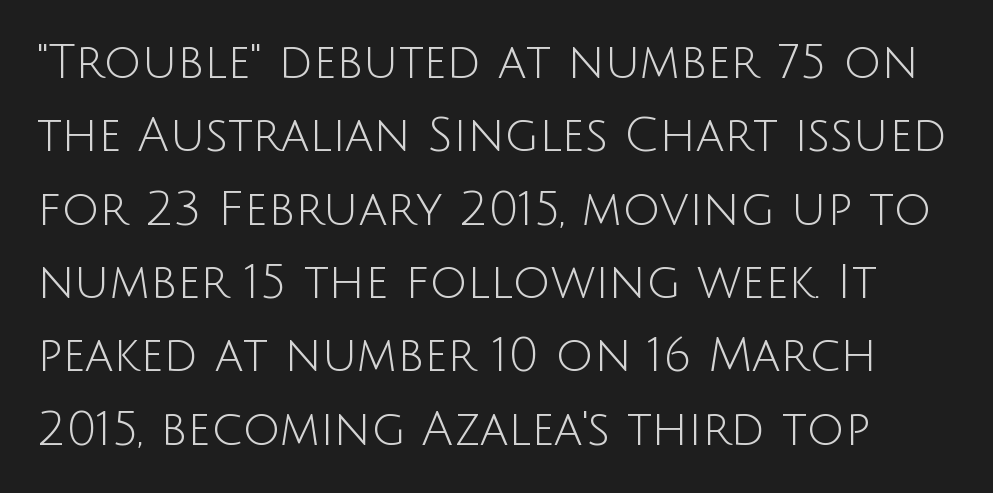
Q: Is the text bold? A: No.
Q: Is the text italic (slanted)? A: No, it is upright.
Q: Is the typeface a serif or a sans-serif typeface? A: Sans-serif.
Q: Is the text underlined? A: No.
Q: Is the spacing between letters normal or unusually wide? A: Normal.
Q: Is the spacing between lines tight, normal or loose? A: Normal.
Q: Width (condensed, normal, or wide)? A: Normal.
Q: Stroke contrast? A: Low.
Q: x-height? A: Large.
Q: Monospaced? A: No.
